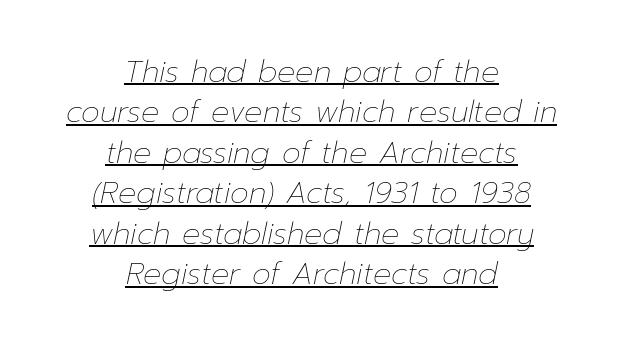
The image shows 30 px thin type, italic (leaning right); set centered, normal line spacing (1.35x), normal letter spacing, underlined; low stroke contrast and a medium x-height.
